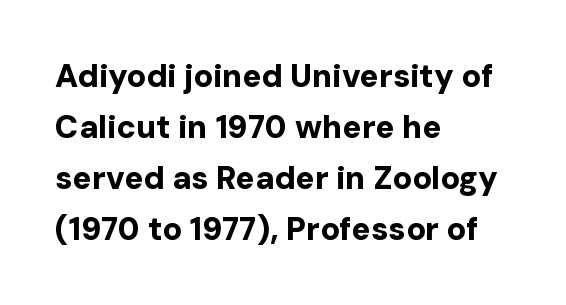
Each new line begins a customary step beneath the previous one. Serifs: no, the terminals of the letterforms are clean. Character widths vary here, with narrow letters taking less room than wide ones. Italic? Not at all — the glyphs are vertical.
